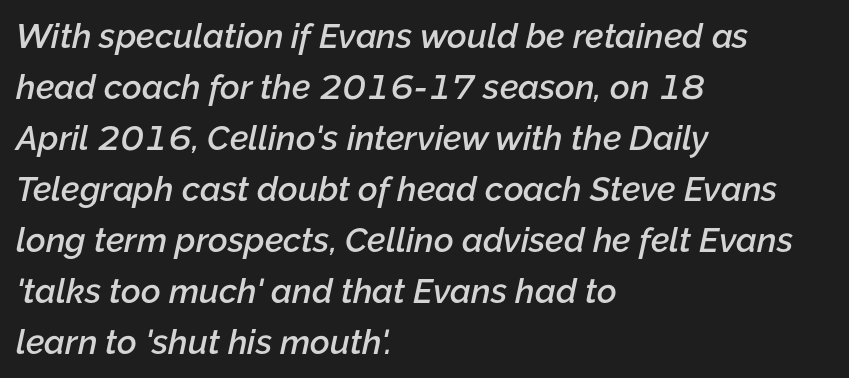
Q: Is the text bold? A: Semi-bold.
Q: Is the text italic (slanted)? A: Yes, it leans right by about 12 degrees.
Q: Is the text underlined? A: No.
Q: How is the paragraph aligned? A: Left-aligned.
Q: Is the spacing between letters normal or unusually wide? A: Normal.
Q: Is the spacing between lines tight, normal or loose? A: Normal.
Q: Width (condensed, normal, or wide)? A: Normal.
Q: Stroke contrast? A: Low.
Q: x-height? A: Medium.
Q: Monospaced? A: No.
